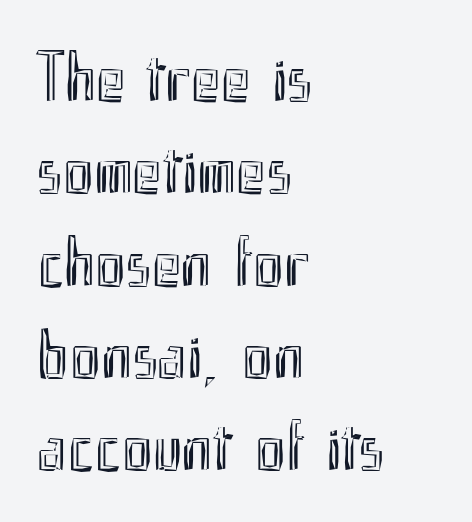
The image shows 71 px condensed type, upright; set left-aligned, normal line spacing (1.3x), normal letter spacing, not underlined; a small x-height.
